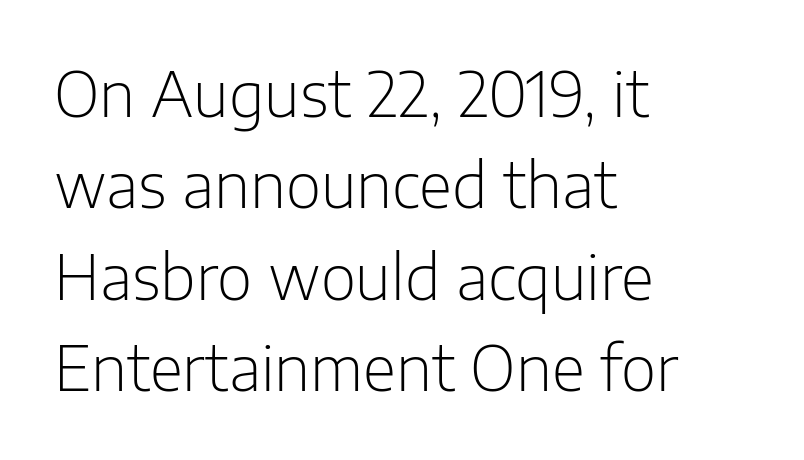
These lines sit exactly where default settings would place them. Notice how the passage keeps a crisp vertical edge on the left only. Does the lettering tilt? It doesn't — this is upright. This sample uses a sans-serif face.
